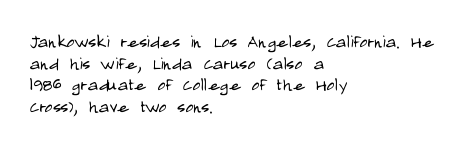
The image shows 22 px text type, upright; set left-aligned, tight line spacing (0.98x), normal letter spacing, not underlined.
